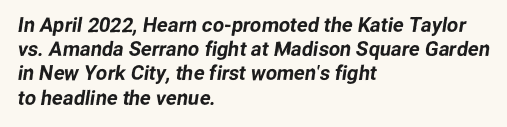
Words appear dense and cohesive because spacing is normal. The text block is weighted toward the left margin, trailing off unevenly rightward. The strip under each line holds only bare page.
